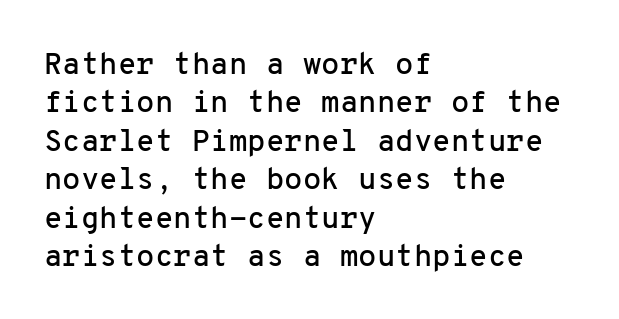
{"serif": "no", "italic": "no", "width": "normal", "stroke_contrast": "low", "x_height": "medium", "monospaced": "yes", "underline": "no", "align": "left", "line_spacing": "normal", "line_spacing_ratio": 1.28, "letter_spacing": "normal", "letter_spacing_em": 0.0, "glyph_px": 30}
